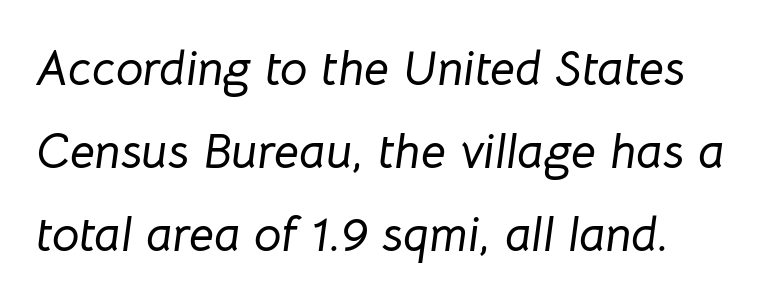
The image shows 49 px text type, italic (leaning right); set normal line spacing (1.69x), normal letter spacing, not underlined; low stroke contrast and a medium x-height.
